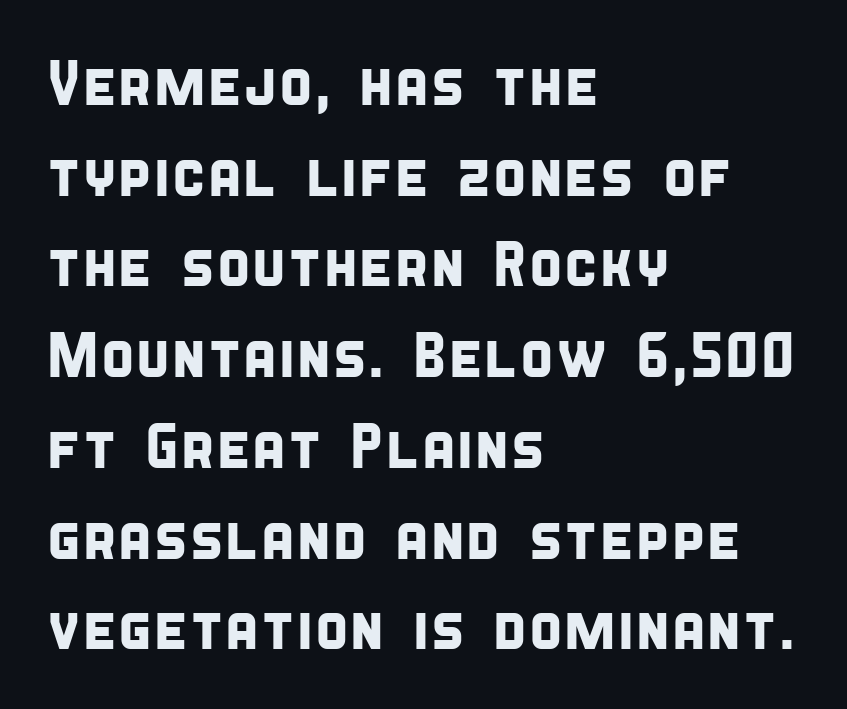
Underlining? Definitely not there. How are the letters spaced? Ordinarily, with no added tracking. To sum up the face: it is a sans, with no serifs. Varying glyph widths throughout — classic text-font behaviour. Does the copy run flush right? No — it runs flush left. The rendering uses a moderate line-height, typical for paragraphs.
